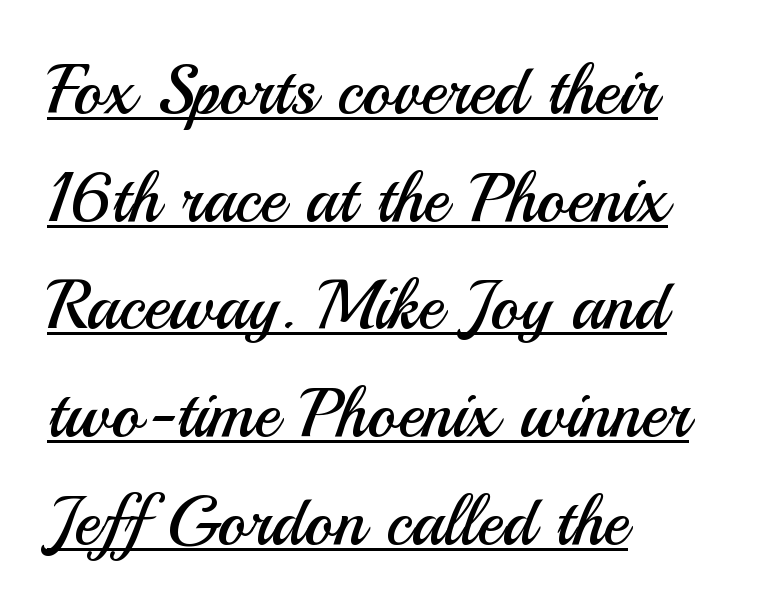
The image shows 69 px regular-weight sans-serif type; set left-aligned, normal line spacing (1.56x), normal letter spacing, underlined; medium stroke contrast and a small x-height.
